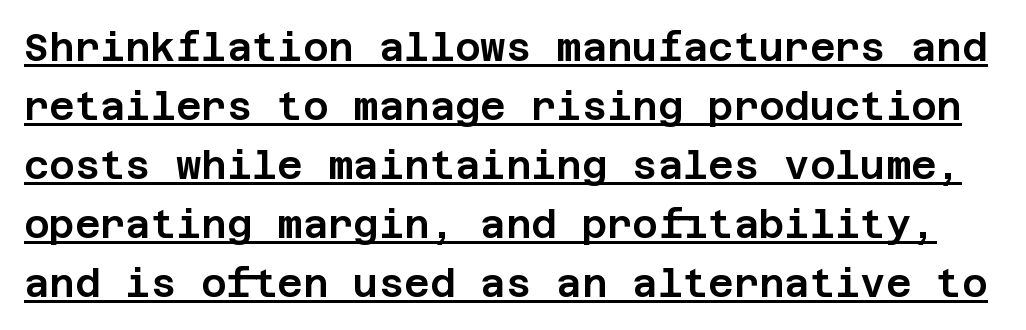
How would I describe the line gaps? Plain and ordinary. Somebody hit Ctrl+U on this one — the words are underlined. The type family on display is of the sans-serif kind. Posture: straight, roman, zero tilt. A typesetter would call this zero additional tracking.
